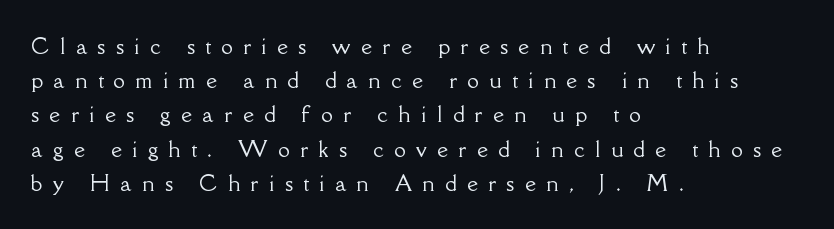
{"italic": "no", "underline": "no", "align": "left", "line_spacing": "normal", "line_spacing_ratio": 1.63, "letter_spacing": "wide", "letter_spacing_em": 0.5, "glyph_px": 21}
